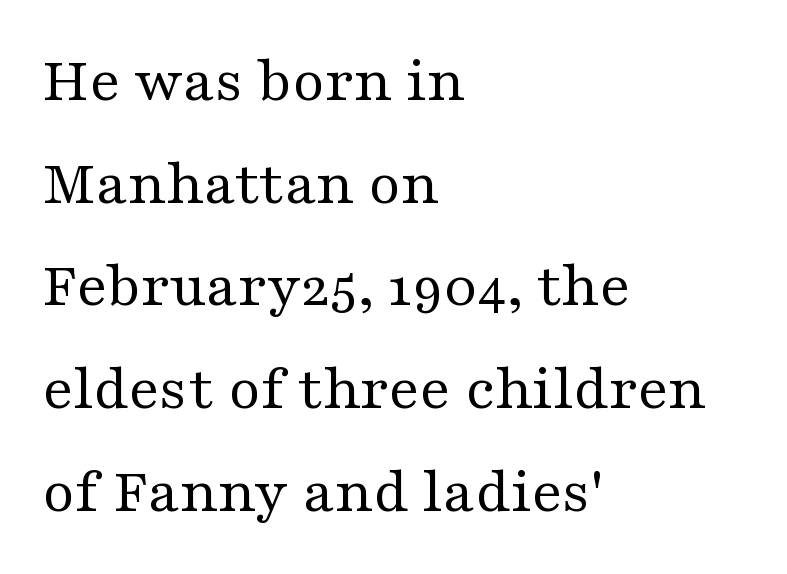
Q: Is the text bold? A: No.
Q: Is the text italic (slanted)? A: No, it is upright.
Q: Is the typeface a serif or a sans-serif typeface? A: Serif.
Q: Is the text underlined? A: No.
Q: How is the paragraph aligned? A: Left-aligned.
Q: Is the spacing between letters normal or unusually wide? A: Normal.
Q: Is the spacing between lines tight, normal or loose? A: Normal.
Q: Width (condensed, normal, or wide)? A: Wide.
Q: Stroke contrast? A: Medium.
Q: x-height? A: Medium.
Q: Monospaced? A: No.
